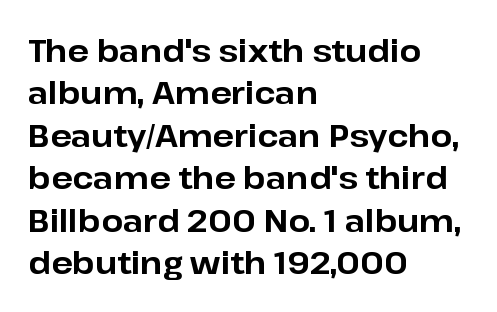
The setting favours the left margin, as ordinary paragraphs usually do. Reading down the column, the eye jumps a familiar distance to each next line. Each letter keeps its own natural width here, so spacing adapts to shape. The lettering stays uniformly vertical, giving the passage a roman look.
